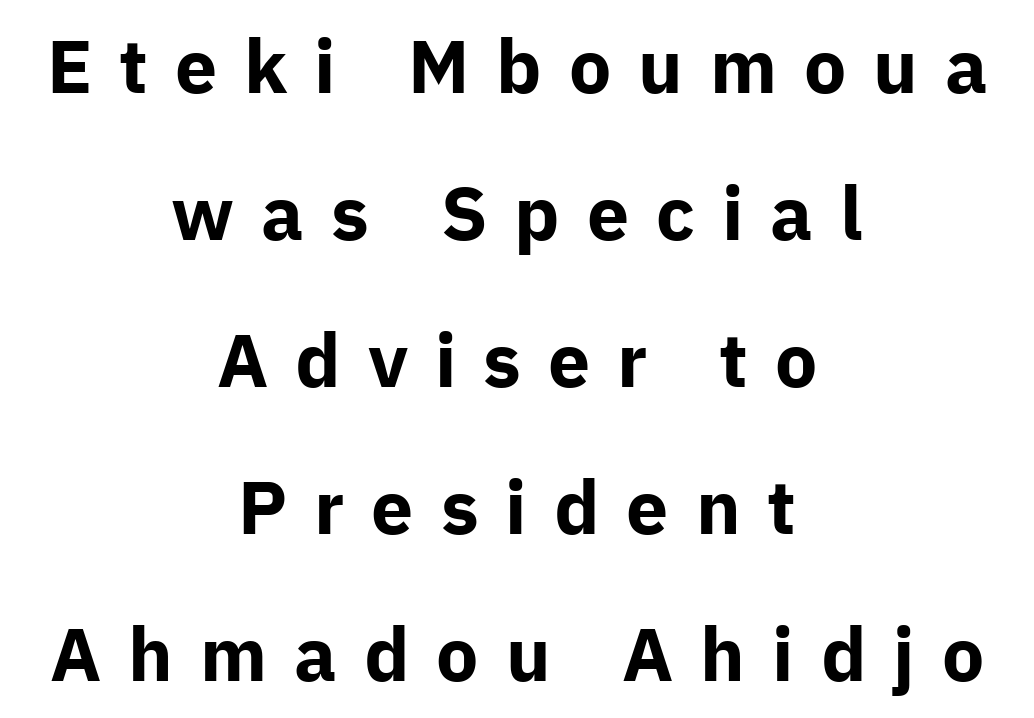
The baseline area is clear. Line starts and ends both wander, symmetrically. Note the varied advance widths — an 'i' is clearly narrower than an 'm'. Notice the wide empty band between every row — that's loose leading. Note: no serifs on the glyphs. Stroke thickness is high; the sample reads as a true bold.
